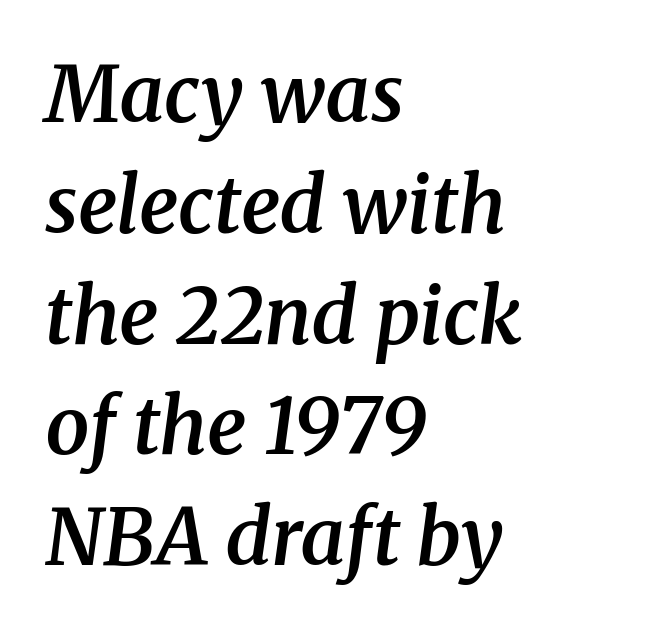
Q: Is the text bold? A: Semi-bold.
Q: Is the text italic (slanted)? A: Yes, it leans right by about 8 degrees.
Q: Is the typeface a serif or a sans-serif typeface? A: Serif.
Q: Is the text underlined? A: No.
Q: How is the paragraph aligned? A: Left-aligned.
Q: Is the spacing between letters normal or unusually wide? A: Normal.
Q: Is the spacing between lines tight, normal or loose? A: Normal.
Q: Width (condensed, normal, or wide)? A: Normal.
Q: Stroke contrast? A: Medium.
Q: x-height? A: Medium.
Q: Monospaced? A: No.
